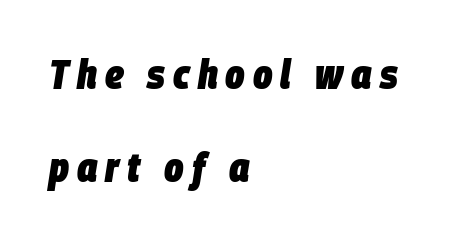
{"italic": "yes", "lean": "right", "slant_degrees": 9, "bold": "yes", "weight": "heavy", "width": "condensed", "stroke_contrast": "low", "x_height": "large", "monospaced": "no", "underline": "no", "align": "left", "line_spacing": "loose", "line_spacing_ratio": 2.27, "glyph_px": 41}
